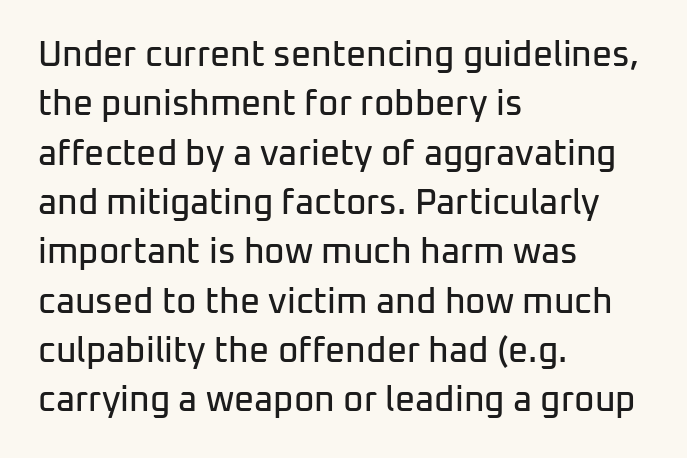
The image shows 35 px sans-serif type, upright; set left-aligned, normal line spacing (1.41x), normal letter spacing, not underlined; low stroke contrast and a medium x-height.
